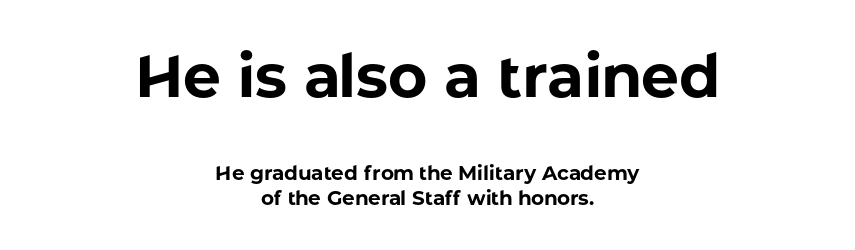
The space directly below the letters is spotless. No italicization has been applied; the sample stays upright. Grotesque or geometric, the face here clearly has no serifs. The compositor balanced each line on the midline.
